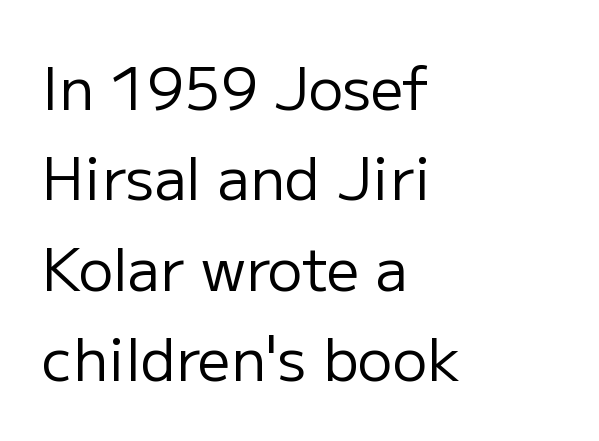
The image shows 58 px regular-weight sans-serif type, upright; set left-aligned, normal line spacing (1.56x), normal letter spacing, not underlined; low stroke contrast and a medium x-height.
